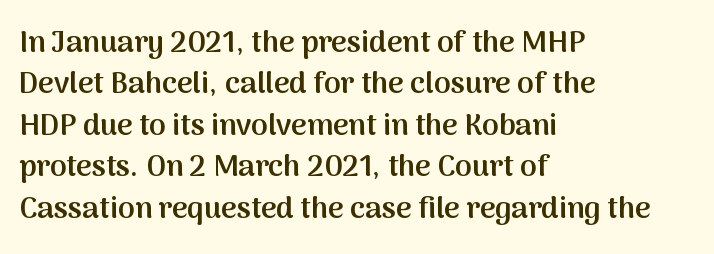
The compositor pushed each line to the left boundary. Characters follow at the spacing the type designer built in. Whoever set this chose a conventional vertical rhythm. Moderately thickened strokes mark this as semibold type.
